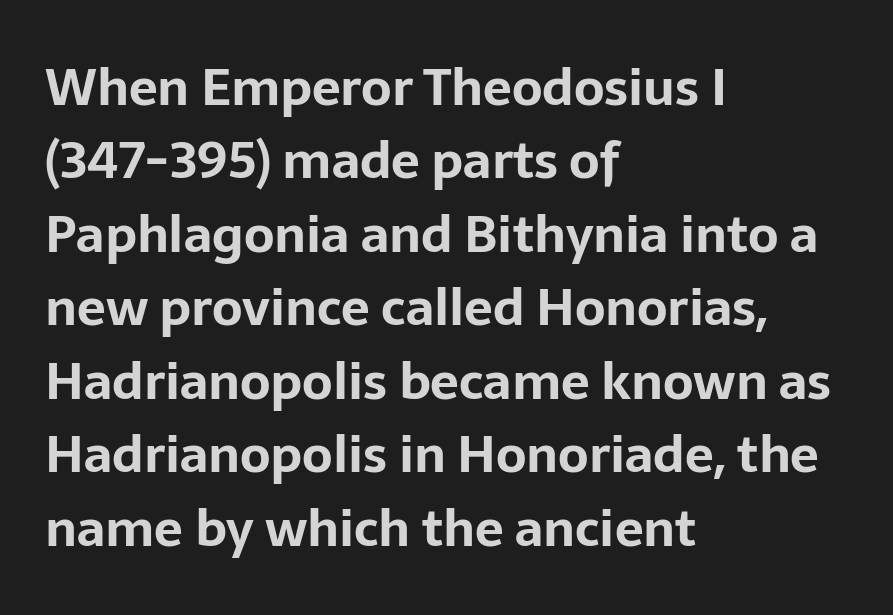
The image shows 51 px bold sans-serif type, upright; set left-aligned, normal line spacing (1.44x), normal letter spacing, not underlined; low stroke contrast and a medium x-height.
